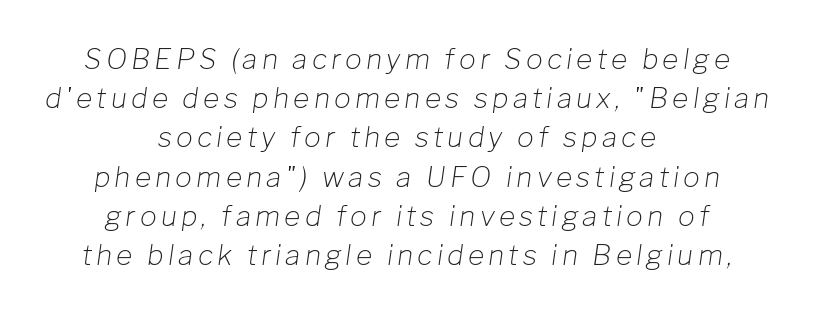
The image shows 28 px light type, italic (leaning right); set centered, normal line spacing (1.4x), not underlined; low stroke contrast and a medium x-height.
